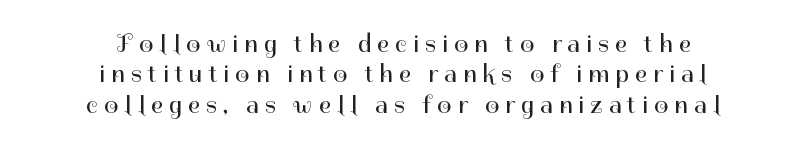
{"italic": "no", "bold": "no", "underline": "no", "align": "center", "line_spacing_ratio": 1.22, "letter_spacing": "wide", "letter_spacing_em": 0.25, "glyph_px": 25}
